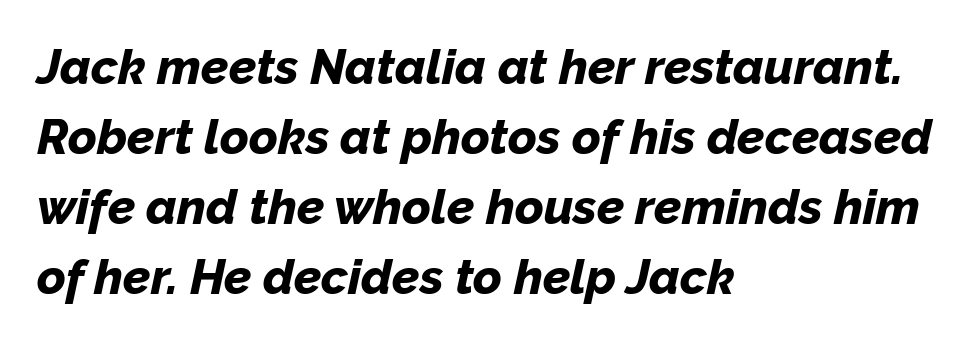
Q: Is the text bold? A: Yes.
Q: Is the text italic (slanted)? A: Yes, it leans right by about 12 degrees.
Q: Is the text underlined? A: No.
Q: How is the paragraph aligned? A: Left-aligned.
Q: Is the spacing between letters normal or unusually wide? A: Normal.
Q: Is the spacing between lines tight, normal or loose? A: Normal.
Q: Width (condensed, normal, or wide)? A: Normal.
Q: Stroke contrast? A: Low.
Q: x-height? A: Medium.
Q: Monospaced? A: No.
